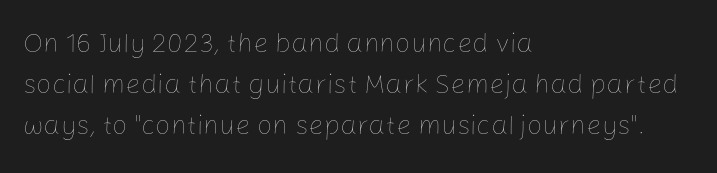
The passage shown stacks its lines at a standard gap. Plain, unruled lines of type. Summary of weight: not heavy and not bold. The rendering keeps characters at their native spacing. Notice how the stems are strictly vertical — no italics here.
